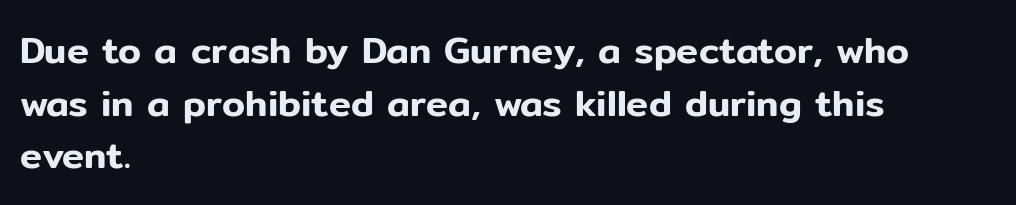
The image shows 37 px sans-serif type, upright; set left-aligned, normal line spacing (1.42x), normal letter spacing, not underlined; low stroke contrast and a medium x-height.
